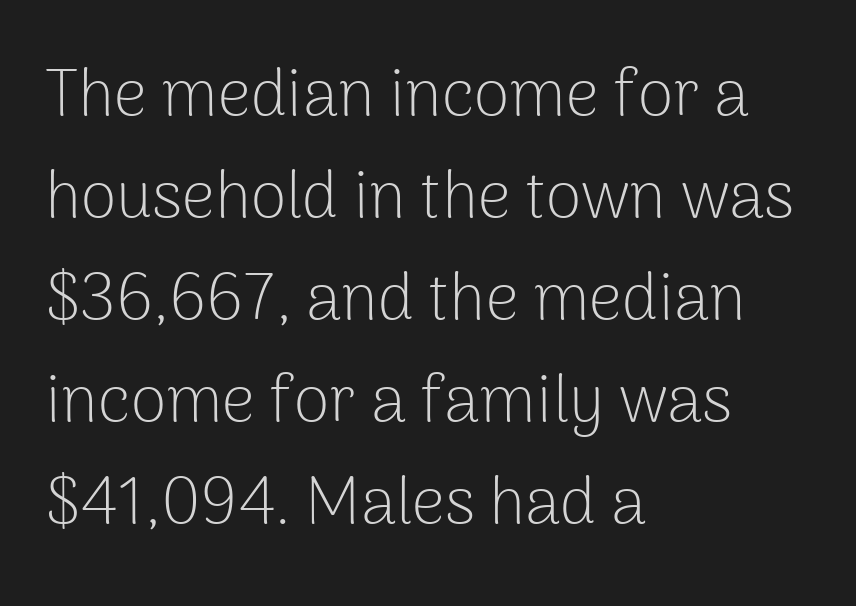
No chunkiness to these letters — they're not bold. Do the letters lean? They stand straight. You could not count columns in this text — the font is proportionally spaced. Underline: absent. Glyph-to-glyph distance matches everyday printed text. Nope, no serifs anywhere on these letters.
